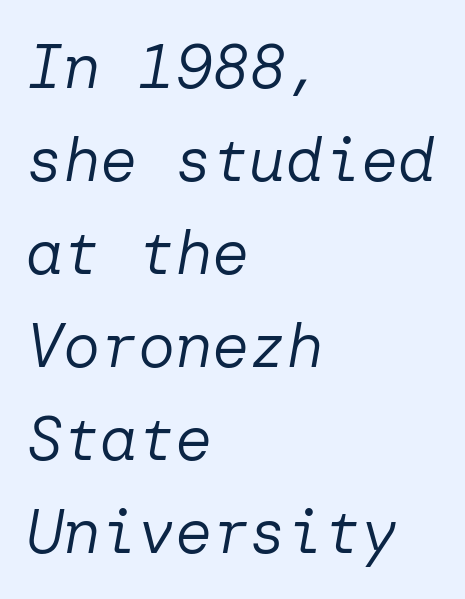
Q: Is the text bold? A: No.
Q: Is the text italic (slanted)? A: Yes, it leans right by about 10 degrees.
Q: Is the text underlined? A: No.
Q: How is the paragraph aligned? A: Left-aligned.
Q: Is the spacing between letters normal or unusually wide? A: Normal.
Q: Is the spacing between lines tight, normal or loose? A: Normal.
Q: Width (condensed, normal, or wide)? A: Normal.
Q: Stroke contrast? A: Low.
Q: x-height? A: Medium.
